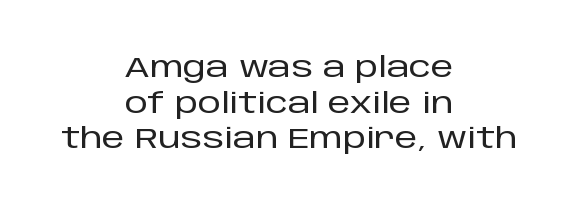
{"serif": "no", "italic": "no", "width": "normal", "stroke_contrast": "low", "x_height": "large", "monospaced": "no", "underline": "no", "align": "center", "line_spacing_ratio": 1.23, "letter_spacing": "normal", "letter_spacing_em": 0.0, "glyph_px": 29}
